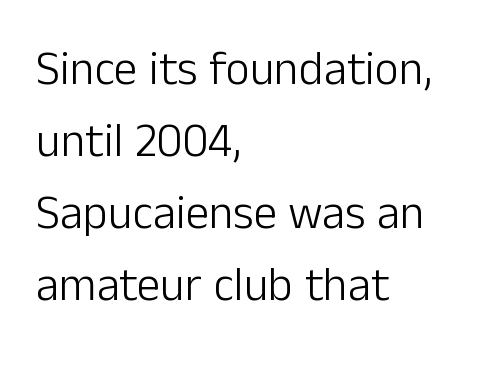
The image shows 47 px light sans-serif type, upright; set left-aligned, normal line spacing (1.53x), normal letter spacing, not underlined; low stroke contrast and a medium x-height.
